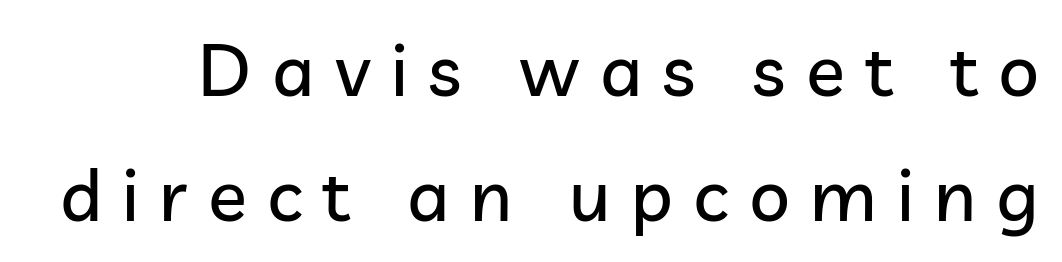
Examine the stroke ends and you'll find no serifs. Is there any slant? The stems are plumb. Here the designer chose a conventional face with non-uniform glyph widths. Honestly, there is no underline to notice here at all. Display-style spreading of the glyphs; the letterfit is very open.
